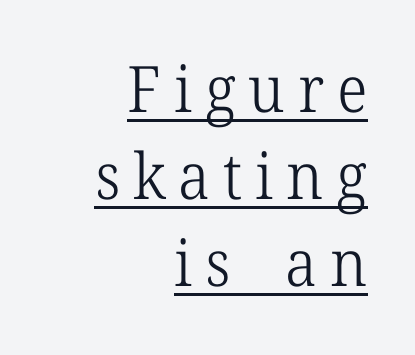
The strokes are not fattened; the text isn't bold. The rows are spaced the way most documents space them. These lines stack with their right ends in a neat column. Does the type have serifs? Yes, each stem ends in a small foot. The typesetter has applied underlining to the passage shown.
